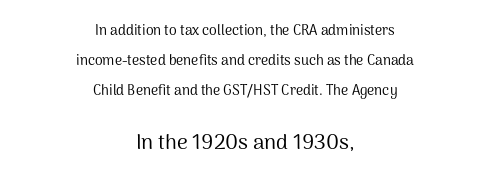
{"italic": "no", "bold": "no", "underline": "no", "align": "center", "line_spacing": "loose", "line_spacing_ratio": 2.14, "letter_spacing": "normal", "letter_spacing_em": 0.0, "larger_block": "second", "size_ratio": 1.5, "glyph_px": 21}
